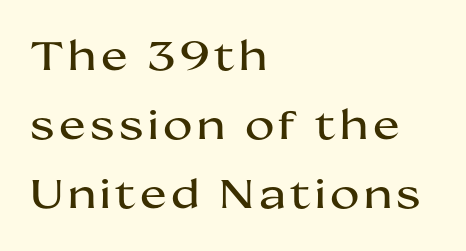
Line beginnings align vertically; line endings do not. Varying glyph widths throughout — classic text-font behaviour. Clear beneath every line of the passage.
